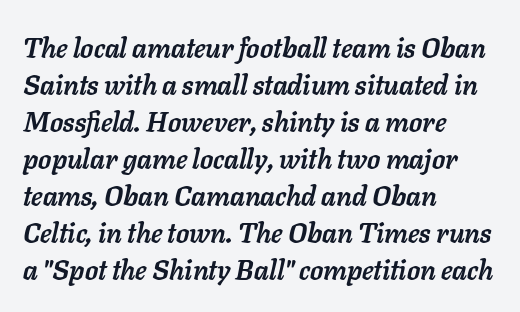
{"italic": "yes", "lean": "right", "slant_degrees": 11, "bold": "yes", "underline": "no", "align": "left", "line_spacing": "normal", "line_spacing_ratio": 1.37, "letter_spacing": "normal", "letter_spacing_em": 0.0, "glyph_px": 27}
